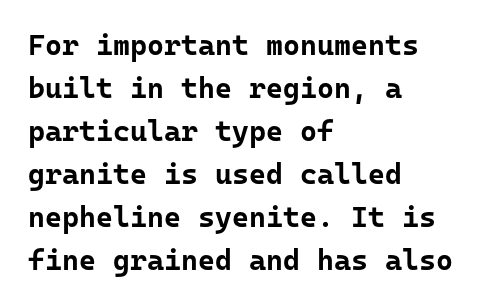
Is there much room between lines? A standard amount, neither cramped nor airy. You could count columns in this text — the font is strictly monospaced. Look at the stroke-to-counter ratio: heavy, a bold. The face used here is rendered with its standard letterfit. The text block is weighted toward the left margin, trailing off unevenly rightward.
